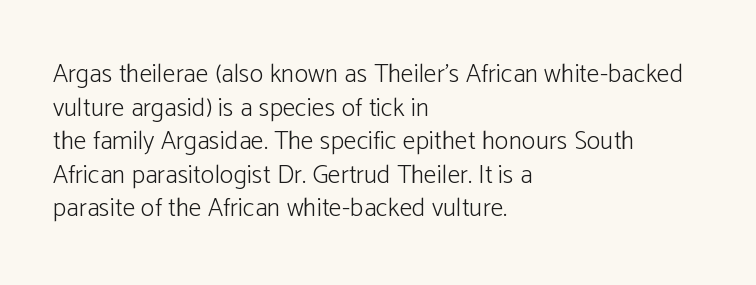
Q: Is the text bold? A: No.
Q: Is the text italic (slanted)? A: No, it is upright.
Q: Is the text underlined? A: No.
Q: How is the paragraph aligned? A: Left-aligned.
Q: Is the spacing between letters normal or unusually wide? A: Normal.
Q: Is the spacing between lines tight, normal or loose? A: Normal.
